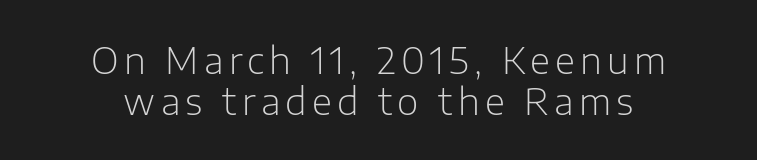
The image shows 37 px light sans-serif type, upright; set centered, tight line spacing (1.12x), not underlined; low stroke contrast and a medium x-height.
